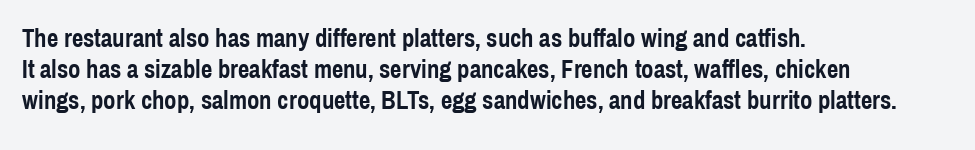
{"italic": "no", "bold": "yes", "underline": "no", "align": "left", "line_spacing_ratio": 1.24, "letter_spacing": "normal", "letter_spacing_em": 0.0, "glyph_px": 25}
